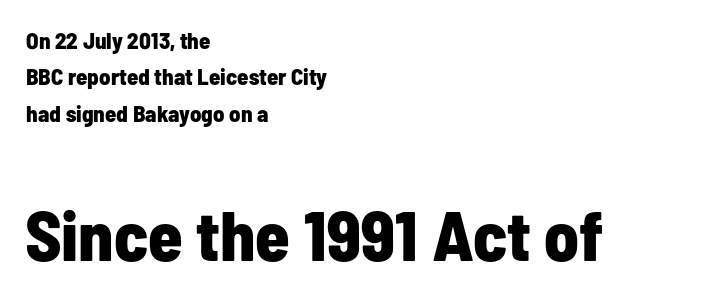
{"serif": "no", "italic": "no", "bold": "yes", "weight": "bold", "width": "condensed", "stroke_contrast": "low", "x_height": "medium", "monospaced": "no", "underline": "no", "align": "left", "line_spacing": "normal", "line_spacing_ratio": 1.58, "letter_spacing": "normal", "letter_spacing_em": 0.0, "larger_block": "second", "size_ratio": 3.04, "glyph_px": 70}
